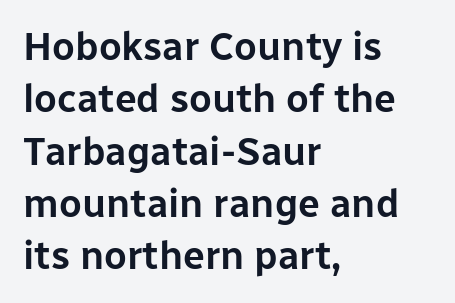
The image shows 39 px sans-serif type, upright; set left-aligned, normal line spacing (1.34x), normal letter spacing, not underlined; low stroke contrast and a medium x-height.
